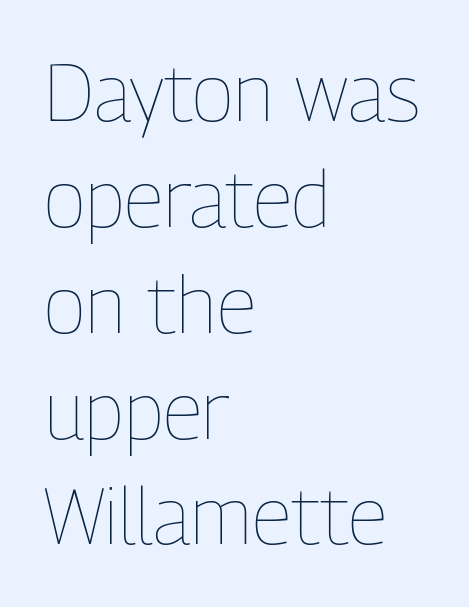
Style check: upright. The weight would be labelled regular, book, light, or lighter still. Any mark beneath the type? The region is blank. This sample uses plain, unmodified letter spacing.
